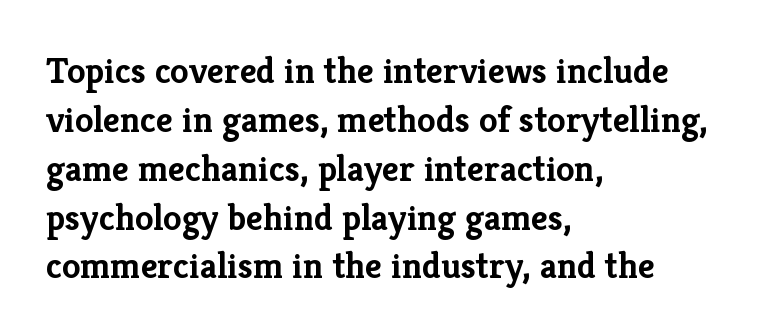
The image shows 37 px semibold serif type, upright; set left-aligned, normal line spacing (1.32x), normal letter spacing, not underlined; low stroke contrast and a medium x-height.
